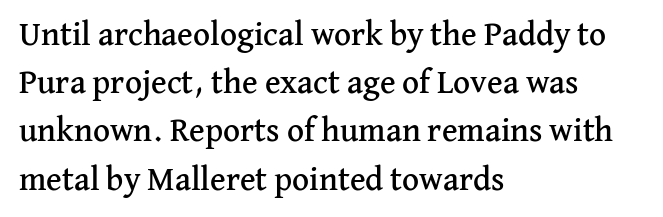
Look at the tracking — it's just the regular setting, nothing added. The rows are spaced the way most documents space them. The strip under each line holds only bare page. Character widths vary here, with narrow letters taking less room than wide ones. In terms of letterform style, serifs are clearly present.
